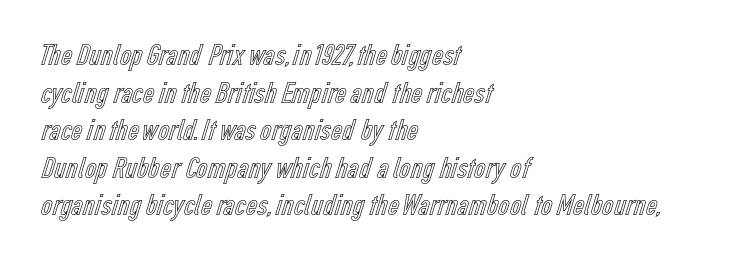
The image shows 31 px condensed type; set left-aligned, line spacing 1.21x, normal letter spacing, not underlined; a medium x-height.
